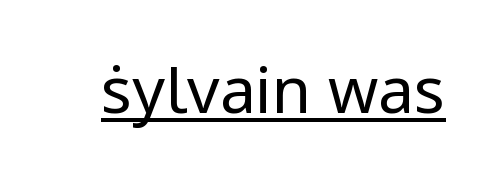
Q: Is the text bold? A: No.
Q: Is the text italic (slanted)? A: No, it is upright.
Q: Is the typeface a serif or a sans-serif typeface? A: Sans-serif.
Q: Is the text underlined? A: Yes.
Q: Is the spacing between letters normal or unusually wide? A: Normal.
Q: Width (condensed, normal, or wide)? A: Normal.
Q: Stroke contrast? A: Low.
Q: x-height? A: Medium.
Q: Monospaced? A: No.
